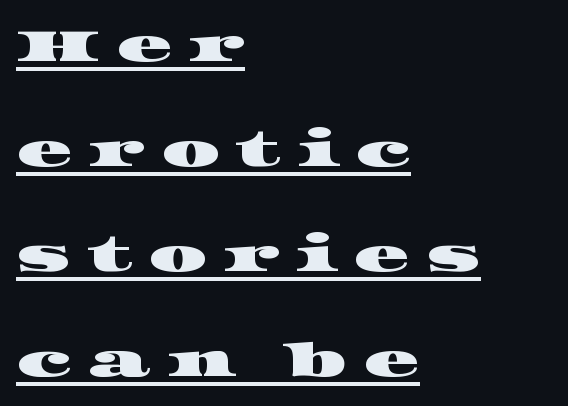
{"serif": "yes", "width": "wide", "stroke_contrast": "high", "x_height": "large", "monospaced": "no", "underline": "yes", "align": "left", "line_spacing": "loose", "line_spacing_ratio": 2.28, "letter_spacing": "wide", "letter_spacing_em": 0.34, "glyph_px": 46}
